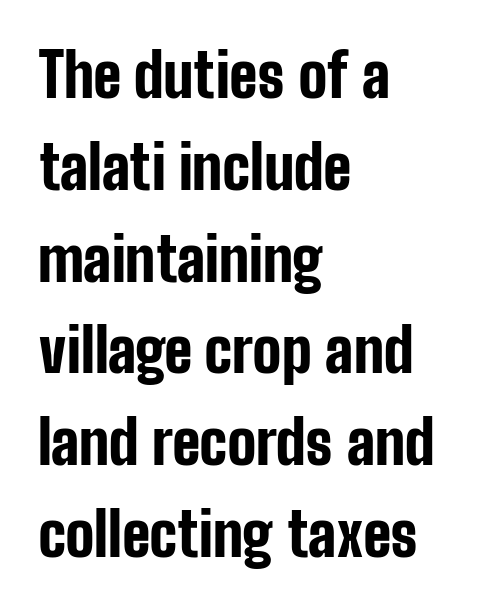
{"serif": "no", "italic": "no", "bold": "yes", "weight": "bold", "width": "condensed", "stroke_contrast": "low", "x_height": "medium", "monospaced": "no", "underline": "no", "align": "left", "line_spacing": "normal", "line_spacing_ratio": 1.53, "letter_spacing": "normal", "letter_spacing_em": 0.0, "glyph_px": 60}
